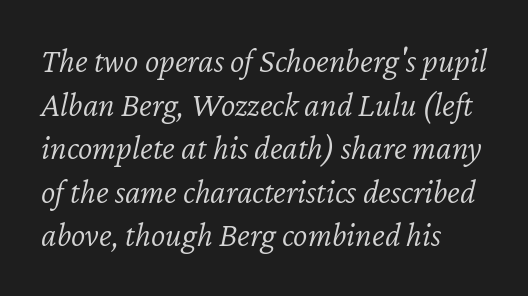
The text block is weighted toward the left margin, trailing off unevenly rightward. Rendered with sloped, italic letterforms. Decoration check: the copy has no underline. What's the leading like? Ordinary, nothing unusual. Nothing heavy about these letters — not bold at all.
